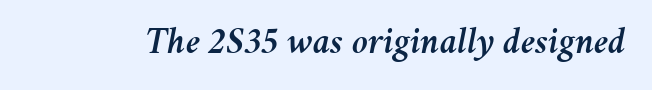
Q: Is the text italic (slanted)? A: Yes, it leans right by about 11 degrees.
Q: Is the text underlined? A: No.
Q: Is the spacing between letters normal or unusually wide? A: Normal.
Q: Width (condensed, normal, or wide)? A: Normal.
Q: Stroke contrast? A: Medium.
Q: x-height? A: Medium.
Q: Monospaced? A: No.
